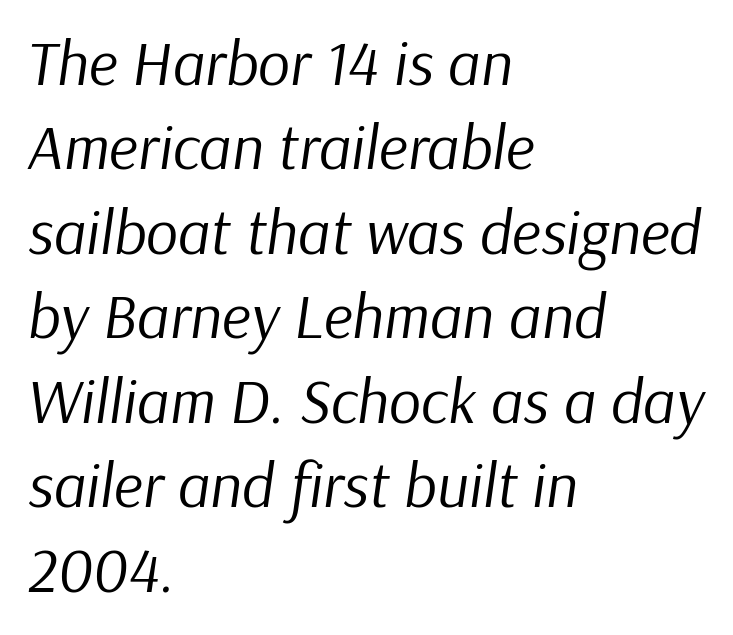
{"italic": "yes", "lean": "right", "slant_degrees": 9, "bold": "no", "weight": "regular", "width": "normal", "stroke_contrast": "low", "x_height": "medium", "monospaced": "no", "underline": "no", "align": "left", "line_spacing": "normal", "line_spacing_ratio": 1.34, "letter_spacing": "normal", "letter_spacing_em": 0.0, "glyph_px": 63}
